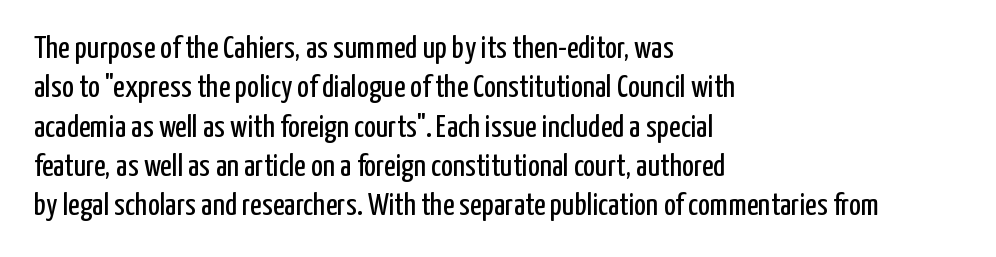
Q: Is the text bold? A: No.
Q: Is the text italic (slanted)? A: No, it is upright.
Q: Is the typeface a serif or a sans-serif typeface? A: Sans-serif.
Q: Is the text underlined? A: No.
Q: How is the paragraph aligned? A: Left-aligned.
Q: Is the spacing between letters normal or unusually wide? A: Normal.
Q: Width (condensed, normal, or wide)? A: Condensed.
Q: Stroke contrast? A: Low.
Q: x-height? A: Medium.
Q: Monospaced? A: No.
